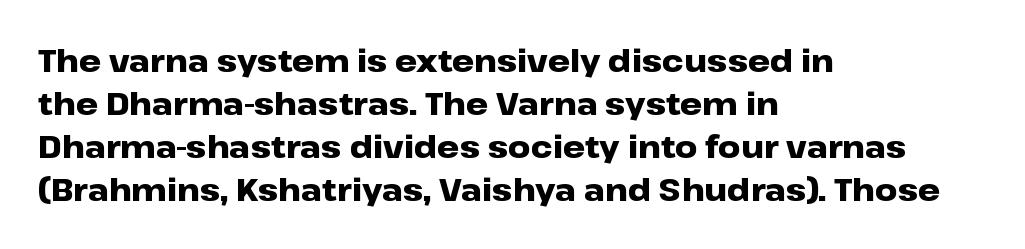
The image shows 31 px heavy, wide sans-serif type, upright; set left-aligned, normal line spacing (1.39x), normal letter spacing, not underlined; low stroke contrast and a medium x-height.
